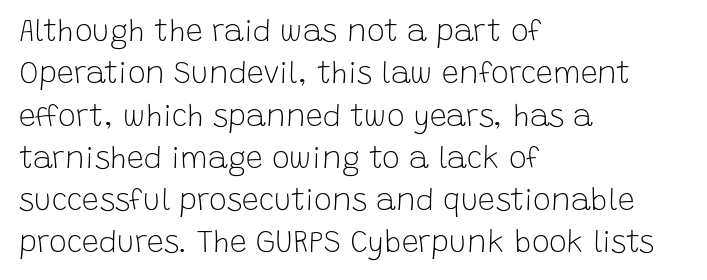
The passage shown is not bold in any degree. The rendering keeps characters at their native spacing. The specimen reads as upright at a glance. These lines are set flush left with a ragged right edge. In terms of letterform style, serifs are entirely absent.
